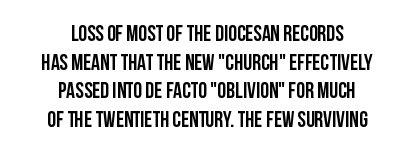
{"italic": "no", "bold": "yes", "underline": "no", "align": "center", "line_spacing": "normal", "line_spacing_ratio": 1.3, "letter_spacing": "normal", "letter_spacing_em": 0.0, "glyph_px": 22}
